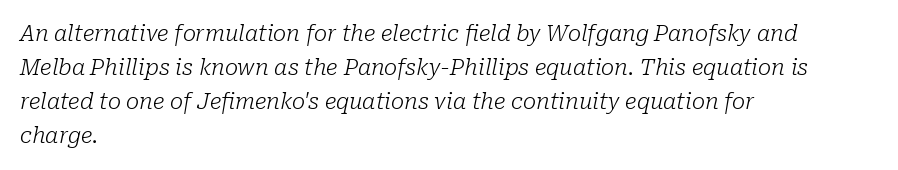
The image shows 22 px text type, italic (leaning right); set left-aligned, normal line spacing (1.55x), normal letter spacing, not underlined.
